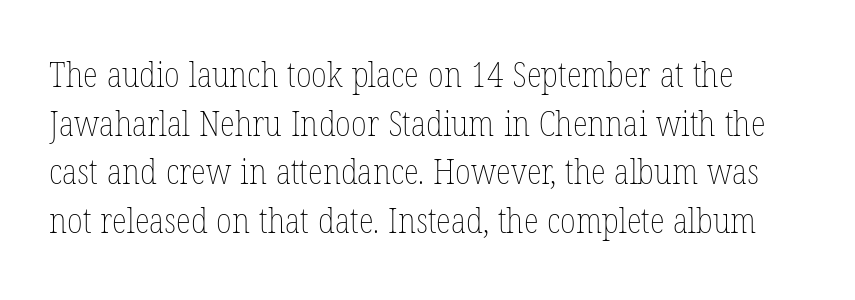
{"italic": "no", "bold": "no", "weight": "thin", "width": "condensed", "stroke_contrast": "low", "x_height": "medium", "monospaced": "no", "underline": "no", "line_spacing": "normal", "line_spacing_ratio": 1.39, "letter_spacing": "normal", "letter_spacing_em": 0.0, "glyph_px": 35}
